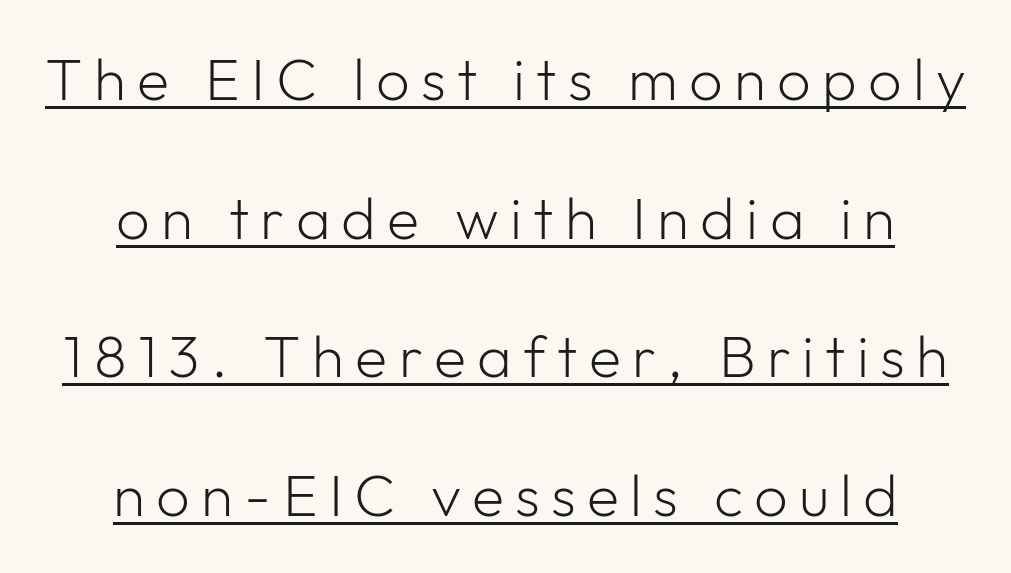
Q: Is the text bold? A: No.
Q: Is the text italic (slanted)? A: No, it is upright.
Q: Is the typeface a serif or a sans-serif typeface? A: Sans-serif.
Q: Is the text underlined? A: Yes.
Q: How is the paragraph aligned? A: Centered.
Q: Is the spacing between lines tight, normal or loose? A: Loose.
Q: Width (condensed, normal, or wide)? A: Normal.
Q: Stroke contrast? A: Low.
Q: x-height? A: Medium.
Q: Monospaced? A: No.
